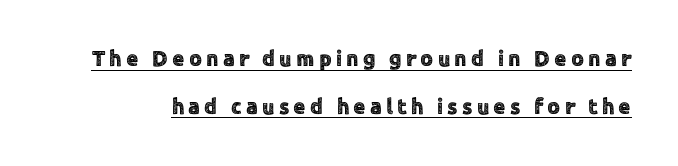
A roman cut, with each character standing at attention. You can see a thin bar hugging the bottom of the glyphs. Vertical spacing — loose.
